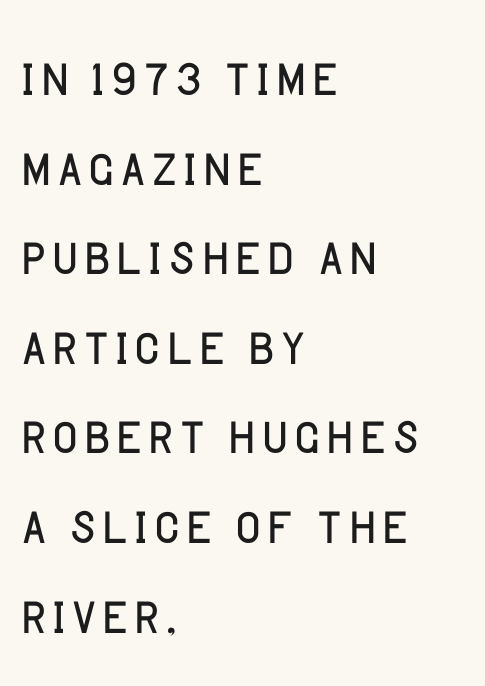
Rows of type keep a routine distance in the vertical direction. Lines of text with bare space underneath. A roman cut, with each character standing at attention. Leftover space on each line is placed entirely after the last word.
